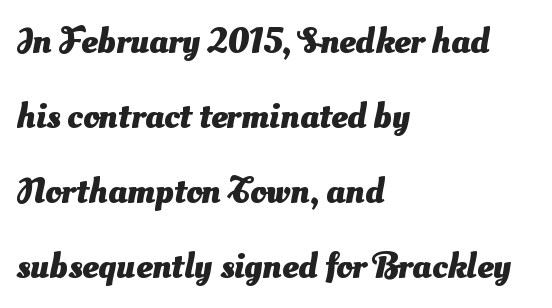
Q: Is the text bold? A: Yes.
Q: Is the typeface a serif or a sans-serif typeface? A: Sans-serif.
Q: Is the text underlined? A: No.
Q: How is the paragraph aligned? A: Left-aligned.
Q: Is the spacing between letters normal or unusually wide? A: Normal.
Q: Is the spacing between lines tight, normal or loose? A: Loose.
Q: Width (condensed, normal, or wide)? A: Normal.
Q: Stroke contrast? A: Medium.
Q: x-height? A: Small.
Q: Monospaced? A: No.
